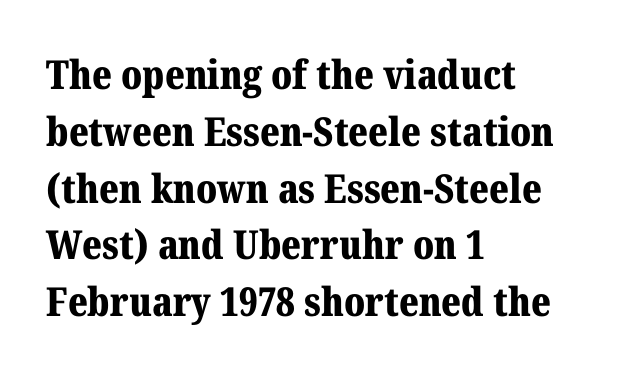
{"serif": "yes", "italic": "no", "bold": "yes", "weight": "bold", "width": "normal", "stroke_contrast": "medium", "x_height": "medium", "monospaced": "no", "underline": "no", "align": "left", "line_spacing": "normal", "line_spacing_ratio": 1.42, "letter_spacing": "normal", "letter_spacing_em": 0.0, "glyph_px": 40}
